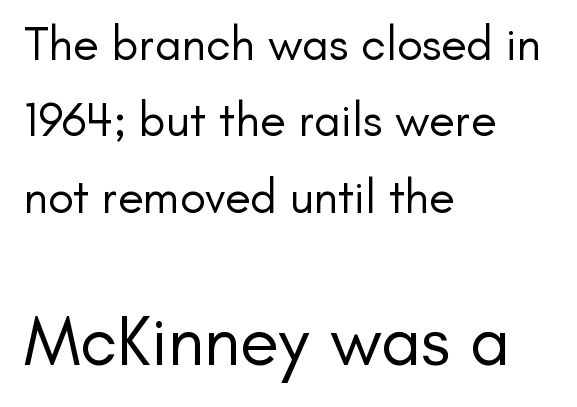
Only glyphs here, with clear space below each row. Where is the straight margin? On the left. These lines keep a tight, regular rhythm from letter to letter. Every stem runs plumb, perpendicular to the baseline. Unbolded letterforms with no extra heft.
